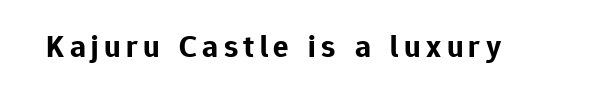
Bare-footed words on every line. Italic? Not at all — the glyphs are vertical. The rendering uses natural spacing where letterforms have individual widths. Is this a sans? Yes — the strokes have no serifs.
